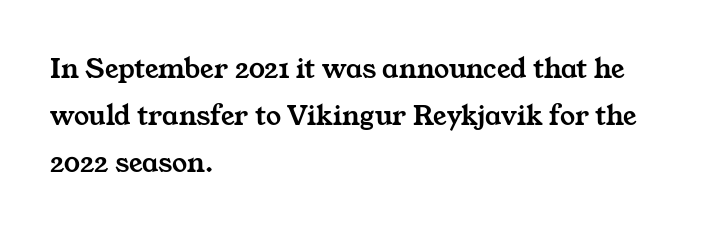
{"serif": "yes", "width": "wide", "stroke_contrast": "medium", "x_height": "medium", "monospaced": "no", "underline": "no", "align": "left", "line_spacing": "normal", "line_spacing_ratio": 1.57, "letter_spacing": "normal", "letter_spacing_em": 0.0, "glyph_px": 30}
